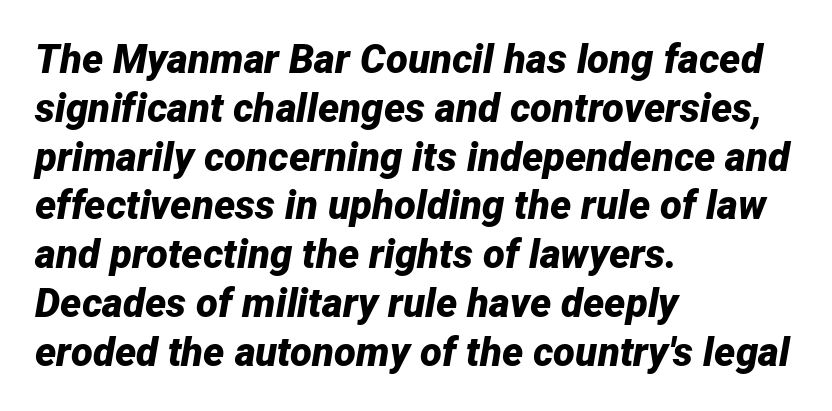
The image shows 40 px bold type, italic (leaning right); set left-aligned, line spacing 1.22x, normal letter spacing, not underlined; low stroke contrast and a medium x-height.
